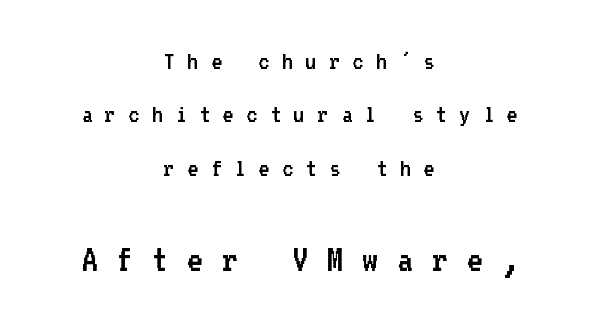
Compared with typical body copy, the letter spacing here is much looser. Regarding leading, the lines here are spaced well apart. Check the space under the baseline: it is left empty. Compared with a typical body face, this is equally light or lighter still. The letters carry no serifs — their stems end cleanly without finishing strokes. Neither beginnings nor endings align; midpoints do.
